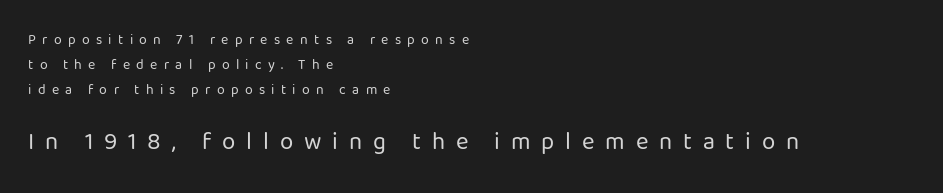
The weight tops out at a normal text grade. Lines of text with bare space underneath. Each word looks stretched out because of the extra space between its letters. Line beginnings align vertically; line endings do not. Caption: upper text group reduced, lower text group enlarged.
